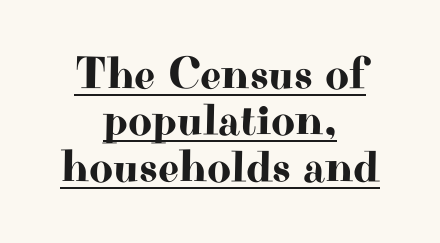
The image shows 46 px wide serif type, upright; set centered, tight line spacing (1.01x), normal letter spacing, underlined; high stroke contrast and a small x-height.
